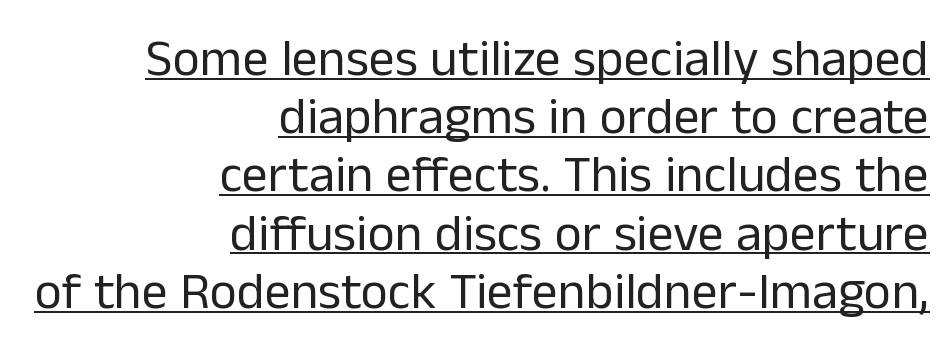
Q: Is the text bold? A: No.
Q: Is the text italic (slanted)? A: No, it is upright.
Q: Is the typeface a serif or a sans-serif typeface? A: Sans-serif.
Q: Is the text underlined? A: Yes.
Q: How is the paragraph aligned? A: Right-aligned.
Q: Is the spacing between letters normal or unusually wide? A: Normal.
Q: Is the spacing between lines tight, normal or loose? A: Tight.
Q: Width (condensed, normal, or wide)? A: Normal.
Q: Stroke contrast? A: Low.
Q: x-height? A: Medium.
Q: Monospaced? A: No.
